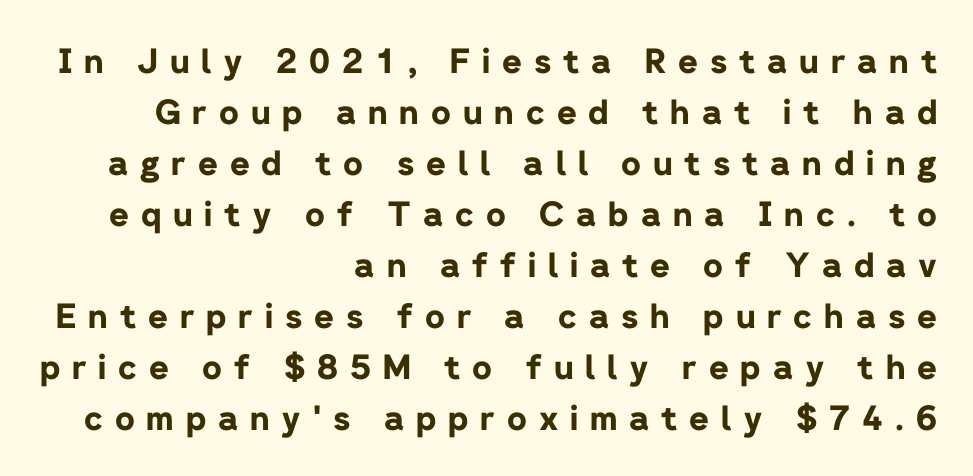
Q: Is the text bold? A: Yes.
Q: Is the text italic (slanted)? A: No, it is upright.
Q: Is the typeface a serif or a sans-serif typeface? A: Sans-serif.
Q: Is the text underlined? A: No.
Q: How is the paragraph aligned? A: Right-aligned.
Q: Is the spacing between letters normal or unusually wide? A: Unusually wide.
Q: Is the spacing between lines tight, normal or loose? A: Normal.
Q: Width (condensed, normal, or wide)? A: Normal.
Q: Stroke contrast? A: Low.
Q: x-height? A: Medium.
Q: Monospaced? A: No.
